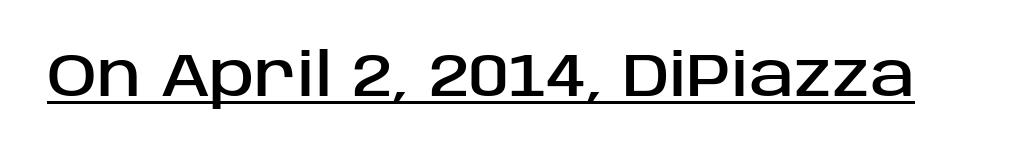
{"serif": "no", "italic": "no", "width": "normal", "stroke_contrast": "low", "x_height": "large", "monospaced": "no", "underline": "yes", "letter_spacing": "normal", "letter_spacing_em": 0.0, "glyph_px": 61}
